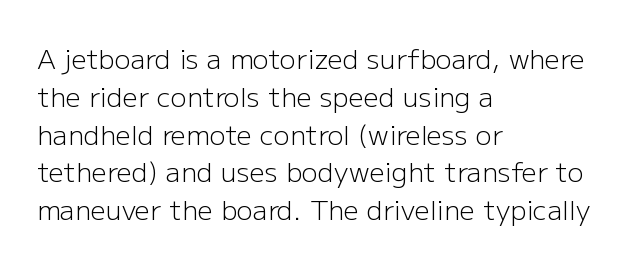
{"italic": "no", "bold": "no", "underline": "no", "align": "left", "line_spacing": "normal", "line_spacing_ratio": 1.4, "letter_spacing": "normal", "letter_spacing_em": 0.0, "glyph_px": 27}
